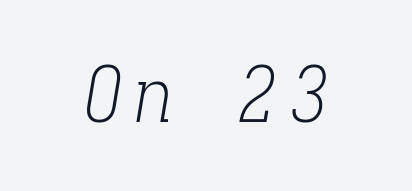
The image shows 77 px light, condensed serif type, italic (leaning right), monospaced; set not underlined; low stroke contrast and a medium x-height.
